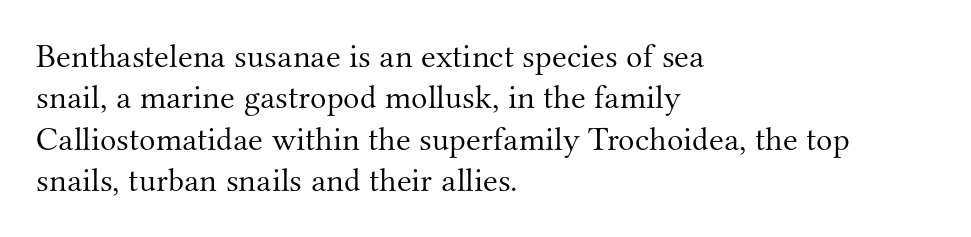
What kind of face is this? One with serifs. You could not count columns in this text — the font is proportionally spaced. Do the letters lean? They stand straight. No heavy texture on the line: the type isn't bold. Typeset ragged right — the left edge is the straight one.
